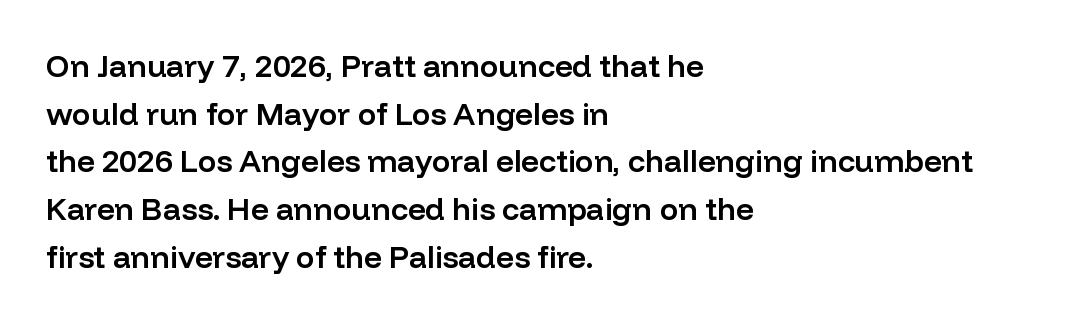
Q: Is the text bold? A: Semi-bold.
Q: Is the text italic (slanted)? A: No, it is upright.
Q: Is the typeface a serif or a sans-serif typeface? A: Sans-serif.
Q: Is the text underlined? A: No.
Q: How is the paragraph aligned? A: Left-aligned.
Q: Is the spacing between letters normal or unusually wide? A: Normal.
Q: Is the spacing between lines tight, normal or loose? A: Normal.
Q: Width (condensed, normal, or wide)? A: Normal.
Q: Stroke contrast? A: Low.
Q: x-height? A: Medium.
Q: Monospaced? A: No.
